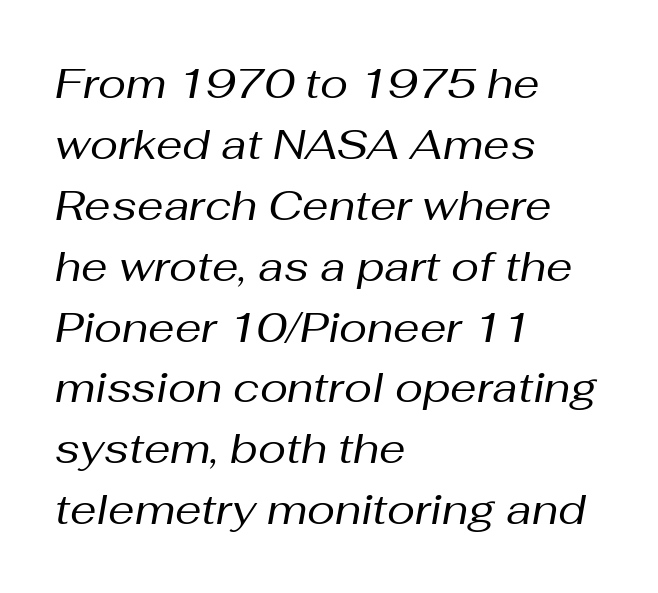
{"italic": "yes", "lean": "right", "slant_degrees": 10, "bold": "no", "weight": "regular", "width": "normal", "stroke_contrast": "medium", "x_height": "medium", "monospaced": "no", "underline": "no", "align": "left", "line_spacing": "normal", "line_spacing_ratio": 1.45, "letter_spacing": "normal", "letter_spacing_em": 0.0, "glyph_px": 42}
